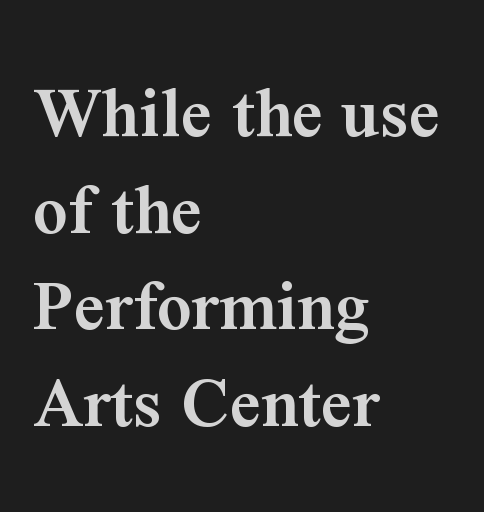
{"serif": "yes", "italic": "no", "bold": "semi", "weight": "semibold", "width": "normal", "stroke_contrast": "medium", "x_height": "medium", "monospaced": "no", "underline": "no", "align": "left", "line_spacing": "normal", "line_spacing_ratio": 1.27, "letter_spacing": "normal", "letter_spacing_em": 0.0, "glyph_px": 76}
